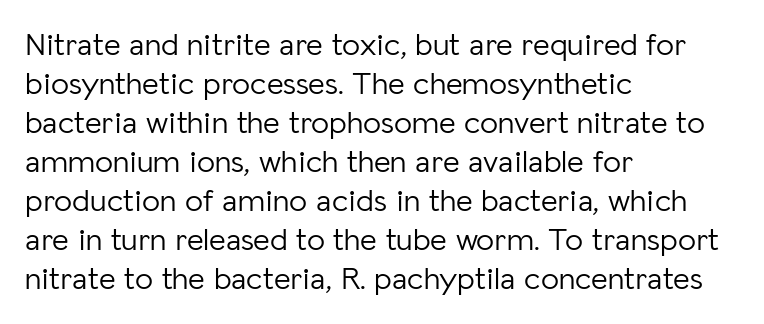
Descenders are the only things crossing below the line. Honestly, the letter spacing is just normal — you wouldn't notice it. The axis of the letterforms is exactly vertical. A light-to-regular cut is what we see here. Proportional: the letters do not fall into vertical columns.
